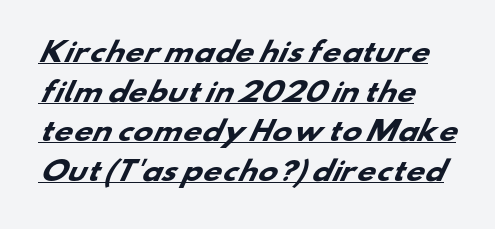
The words here are underlined. Caption: bold face, heavy strokes. Each new line begins a customary step beneath the previous one. All the whitespace from short lines collects on the right. Caption: standard tracking, unaltered.
